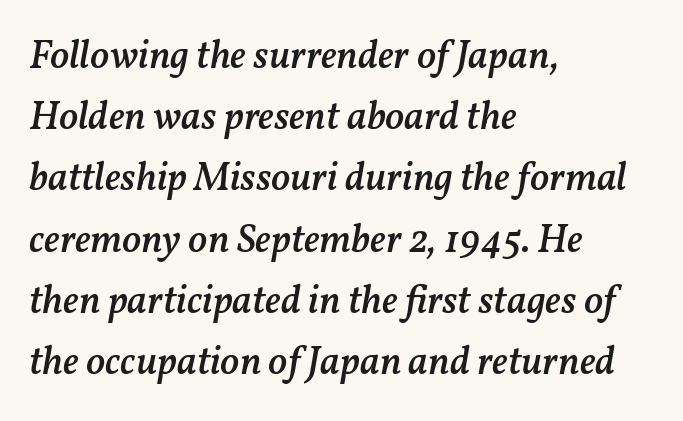
The image shows 40 px semibold type, italic (leaning right); set left-aligned, normal line spacing (1.53x), normal letter spacing, not underlined; medium stroke contrast and a medium x-height.
